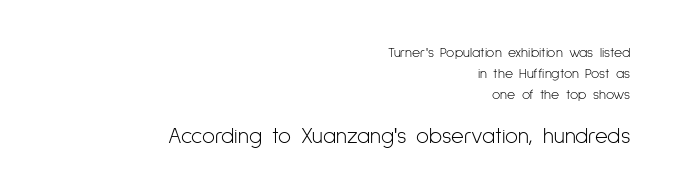
Q: Is the text bold? A: No.
Q: Is the text italic (slanted)? A: No, it is upright.
Q: Is the text underlined? A: No.
Q: How is the paragraph aligned? A: Right-aligned.
Q: Is the spacing between letters normal or unusually wide? A: Normal.
Q: Is the spacing between lines tight, normal or loose? A: Normal.
Q: Which block of text is set in a larger size, the first (top) or the second (bottom)? A: The second (bottom) one.
